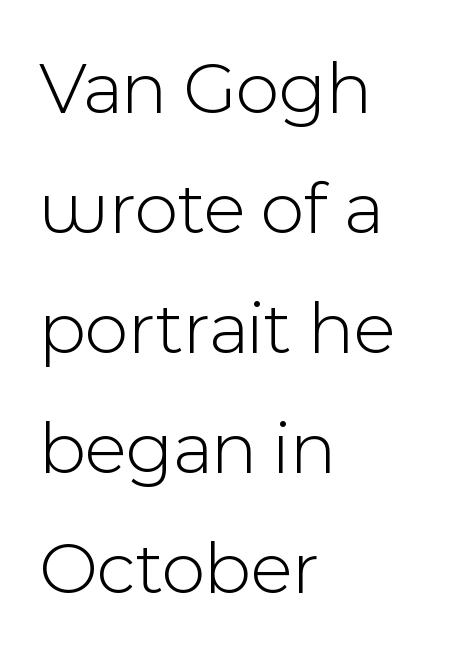
{"serif": "no", "italic": "no", "bold": "no", "weight": "light", "width": "normal", "x_height": "medium", "monospaced": "no", "underline": "no", "align": "left", "line_spacing": "normal", "line_spacing_ratio": 1.58, "letter_spacing": "normal", "letter_spacing_em": 0.0, "glyph_px": 76}
